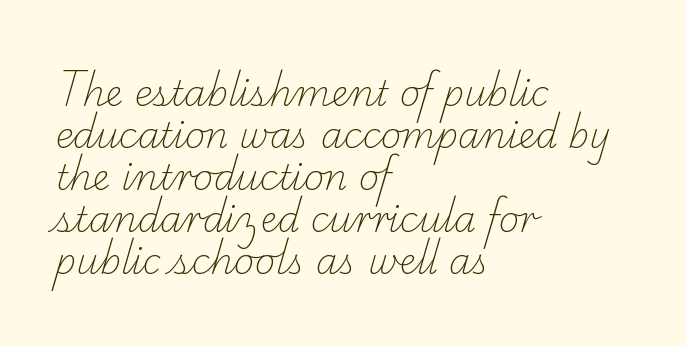
The image shows 35 px light serif type; set left-aligned, line spacing 1.2x, normal letter spacing, not underlined; low stroke contrast and a small x-height.
